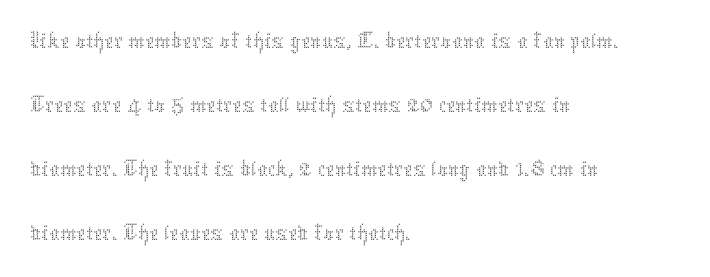
Alignment: flush left. Stems here are at most as thick as an everyday book face. Ordinary non-slanted type is in use. Each word holds together tightly as a unit, with standard inter-letter gaps. The area under the type is left untouched. This sample has the flowing, uneven cadence of proportional lettering.
